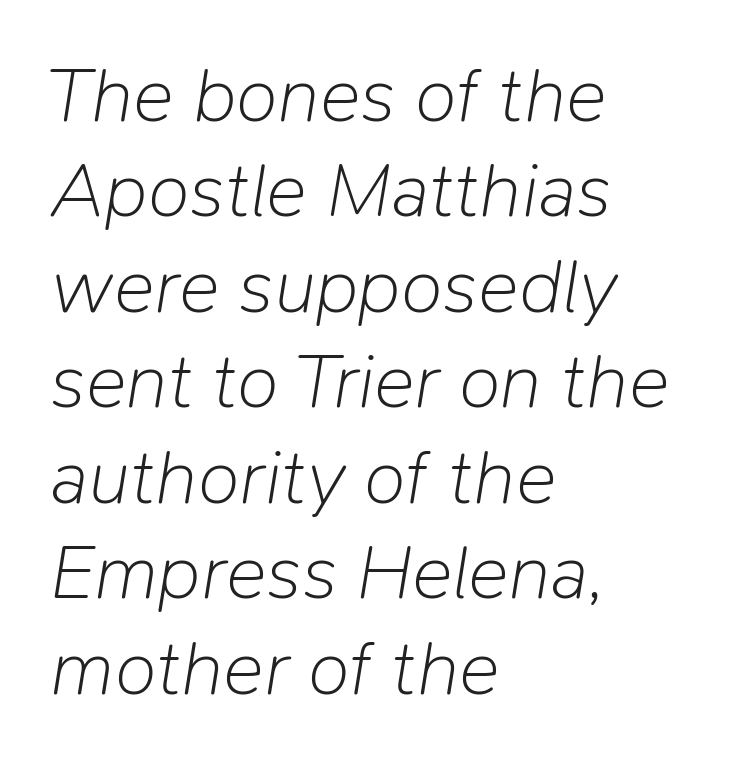
{"italic": "yes", "lean": "right", "slant_degrees": 9, "bold": "no", "weight": "light", "width": "normal", "stroke_contrast": "low", "x_height": "medium", "monospaced": "no", "underline": "no", "align": "left", "line_spacing_ratio": 1.24, "letter_spacing": "normal", "letter_spacing_em": 0.0, "glyph_px": 77}
